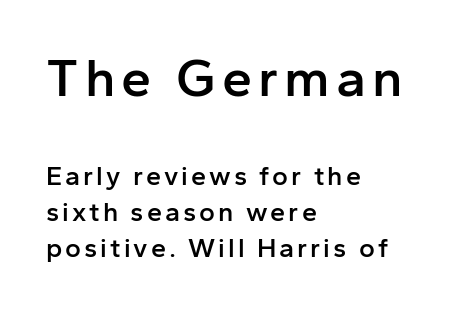
The letters advance in unequal steps, a hallmark of proportional type. Check the space under the baseline: it is left empty. Bold? Not quite — semibold, heavier than regular but stopping short. This sample uses an upright cut, with every glyph sitting square on the baseline. A classic flush-left, rag-right setting is used for this passage.
